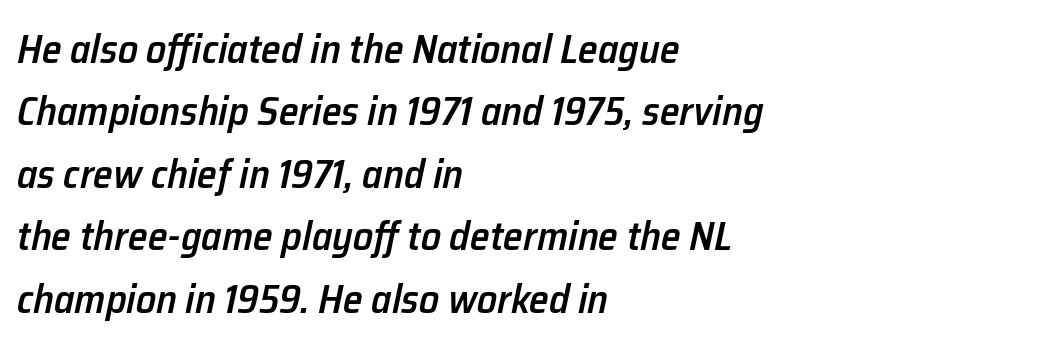
Evenly set lines give the paragraph a standard silhouette. Would a proofreader flag this as italicized? Yes. Lines of text with bare space underneath. Layout note: lines flush left. Each word holds together tightly as a unit, with standard inter-letter gaps.
